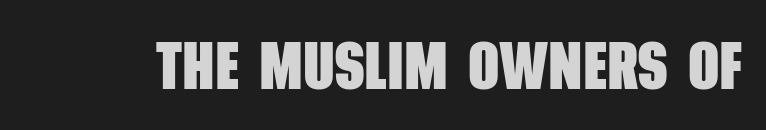
Q: Is the text bold? A: Yes.
Q: Is the typeface a serif or a sans-serif typeface? A: Sans-serif.
Q: Is the text underlined? A: No.
Q: Is the spacing between letters normal or unusually wide? A: Normal.
Q: Width (condensed, normal, or wide)? A: Condensed.
Q: Stroke contrast? A: Low.
Q: x-height? A: Large.
Q: Monospaced? A: No.
